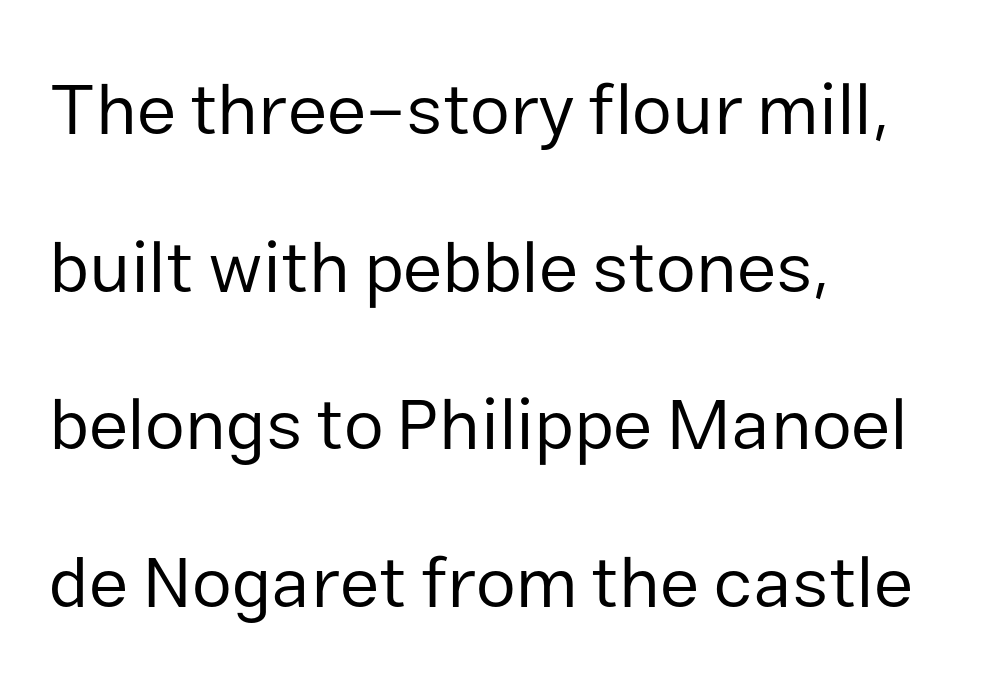
The image shows 72 px regular-weight sans-serif type, upright; set left-aligned, loose line spacing (2.19x), normal letter spacing, not underlined; low stroke contrast and a medium x-height.
